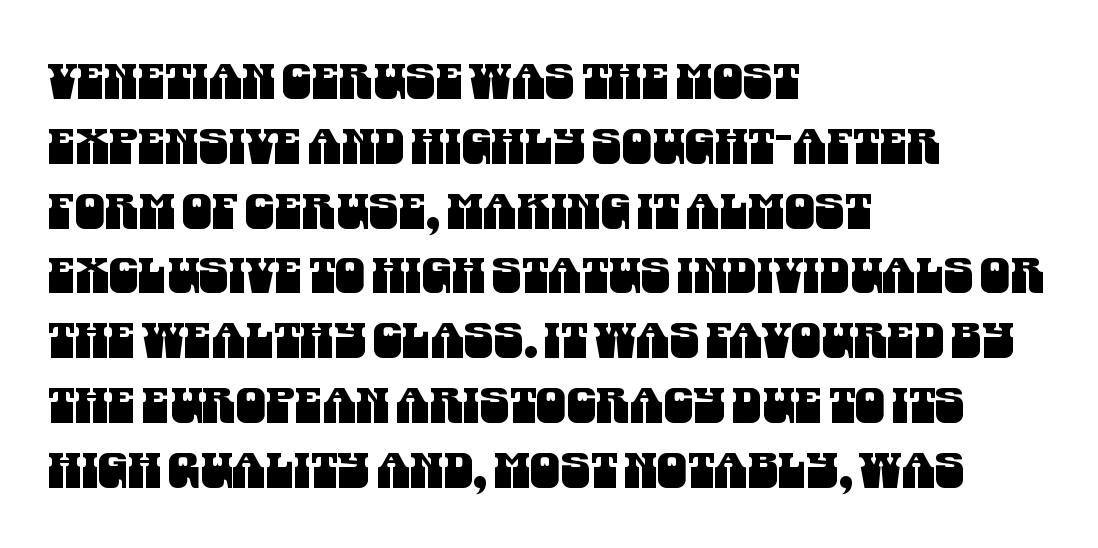
Q: Is the typeface a serif or a sans-serif typeface? A: Sans-serif.
Q: Is the text underlined? A: No.
Q: How is the paragraph aligned? A: Left-aligned.
Q: Is the spacing between letters normal or unusually wide? A: Normal.
Q: Is the spacing between lines tight, normal or loose? A: Normal.
Q: Width (condensed, normal, or wide)? A: Condensed.
Q: Stroke contrast? A: Medium.
Q: x-height? A: Large.
Q: Monospaced? A: No.
